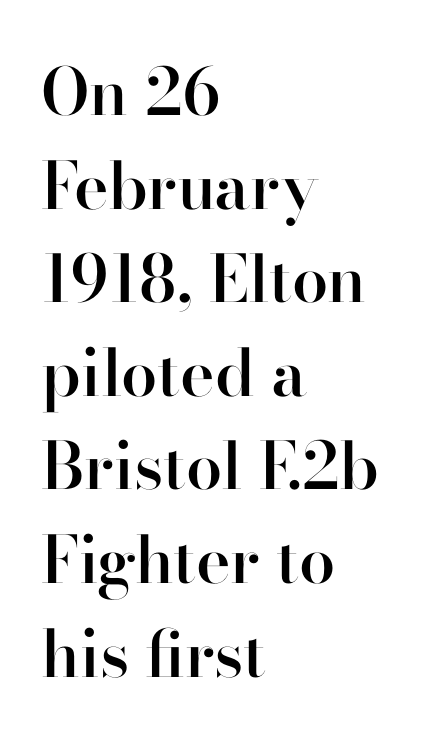
Check where the strokes stop: tiny serifs finish them off. Tracking value appears to be zero — textbook default spacing. A bit beefed up — I'd call it semibold rather than bold. This rendering uses left alignment, leaving the right contour irregular.
